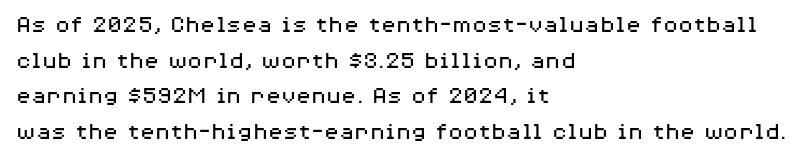
No word sits above an underline. These lines stack with their left ends in a neat column. The line-height multiplier appears to be the usual default. Ordinary non-slanted type is in use. Students, note that the glyphs here touch the page at normal intervals.
